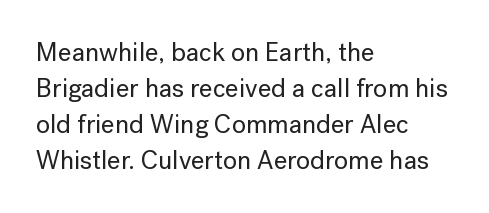
Q: Is the text italic (slanted)? A: No, it is upright.
Q: Is the text underlined? A: No.
Q: How is the paragraph aligned? A: Left-aligned.
Q: Is the spacing between letters normal or unusually wide? A: Normal.
Q: Is the spacing between lines tight, normal or loose? A: Normal.
